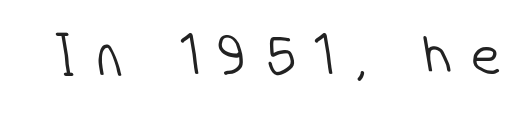
The image shows 61 px light, condensed sans-serif type; set unusually wide letter spacing (+0.31 em), not underlined; low stroke contrast and a medium x-height.
